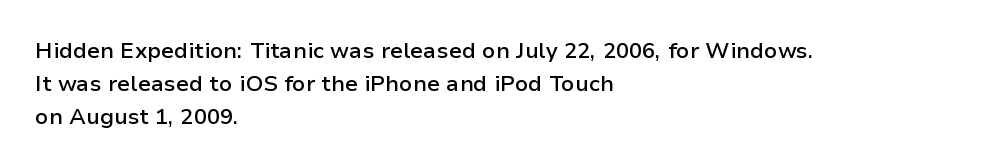
Q: Is the text bold? A: Semi-bold.
Q: Is the text italic (slanted)? A: No, it is upright.
Q: Is the text underlined? A: No.
Q: How is the paragraph aligned? A: Left-aligned.
Q: Is the spacing between letters normal or unusually wide? A: Normal.
Q: Is the spacing between lines tight, normal or loose? A: Normal.
